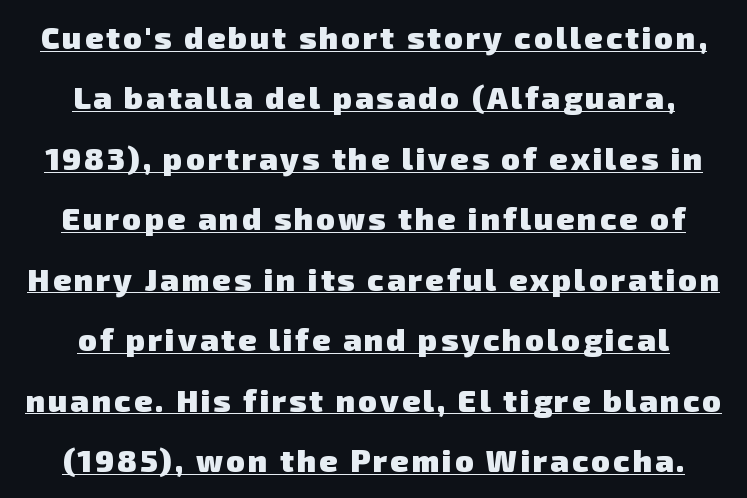
The image shows 31 px heavy sans-serif type; set centered, loose line spacing (1.95x), underlined; low stroke contrast and a medium x-height.
